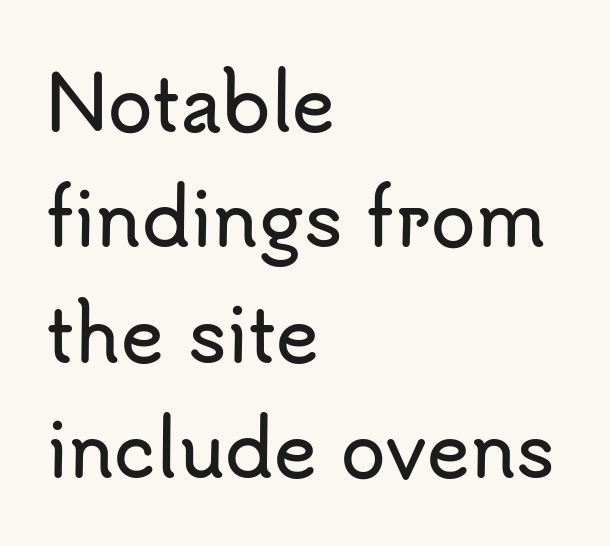
Q: Is the text italic (slanted)? A: No, it is upright.
Q: Is the typeface a serif or a sans-serif typeface? A: Sans-serif.
Q: Is the text underlined? A: No.
Q: How is the paragraph aligned? A: Left-aligned.
Q: Is the spacing between letters normal or unusually wide? A: Normal.
Q: Is the spacing between lines tight, normal or loose? A: Normal.
Q: Width (condensed, normal, or wide)? A: Normal.
Q: Stroke contrast? A: Low.
Q: x-height? A: Small.
Q: Monospaced? A: No.
